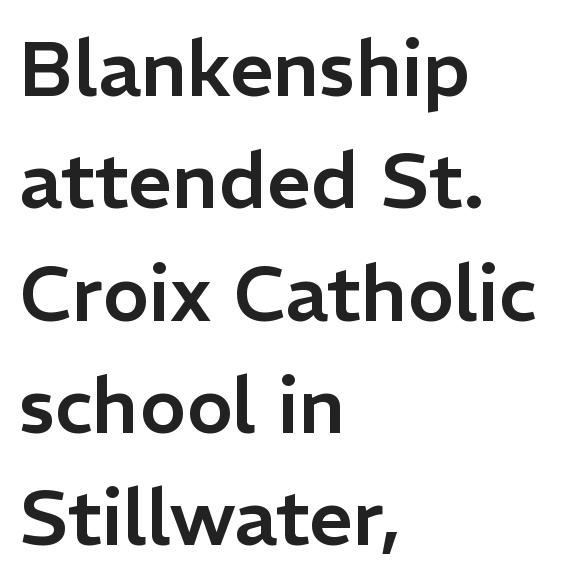
Upright lettering throughout. A typesetter would call this leading conventional body-copy spacing. Letters rest on an invisible, unmarked baseline. Are there feet on the stems? There aren't — it's a sans. The face used here is proportionally spaced, like ordinary book or web type. Every row of glyphs begins at an identical x-position on the left.
